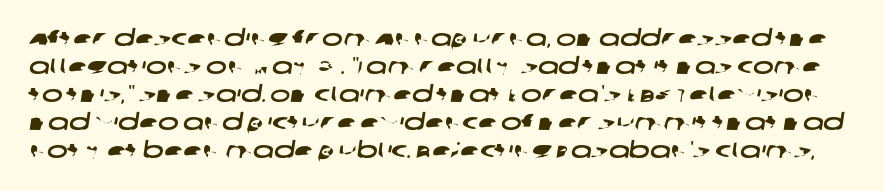
The area under the type is left untouched. How are the letters spaced? Ordinarily, with no added tracking. Baseline-to-baseline distance is the conventional proportion of letter height.
